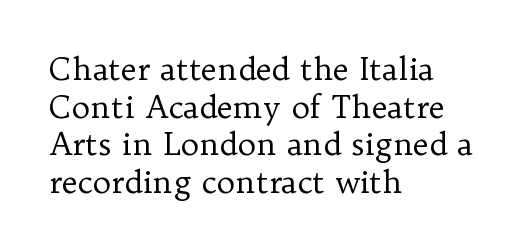
{"serif": "yes", "italic": "no", "bold": "no", "weight": "regular", "width": "normal", "stroke_contrast": "low", "x_height": "medium", "monospaced": "no", "underline": "no", "align": "left", "line_spacing_ratio": 1.21, "letter_spacing": "normal", "letter_spacing_em": 0.0, "glyph_px": 31}
